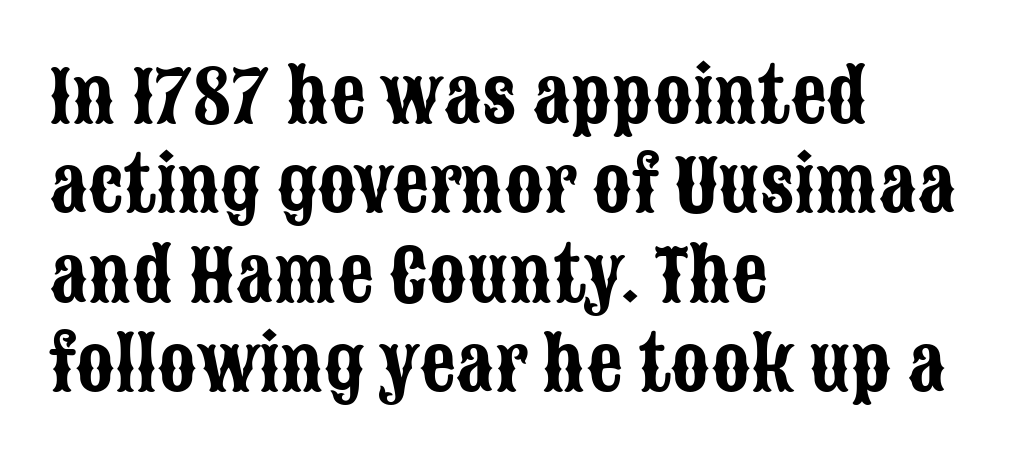
{"serif": "no", "italic": "no", "width": "condensed", "stroke_contrast": "low", "x_height": "large", "monospaced": "no", "underline": "no", "align": "left", "line_spacing": "normal", "line_spacing_ratio": 1.26, "letter_spacing": "normal", "letter_spacing_em": 0.0, "glyph_px": 71}
